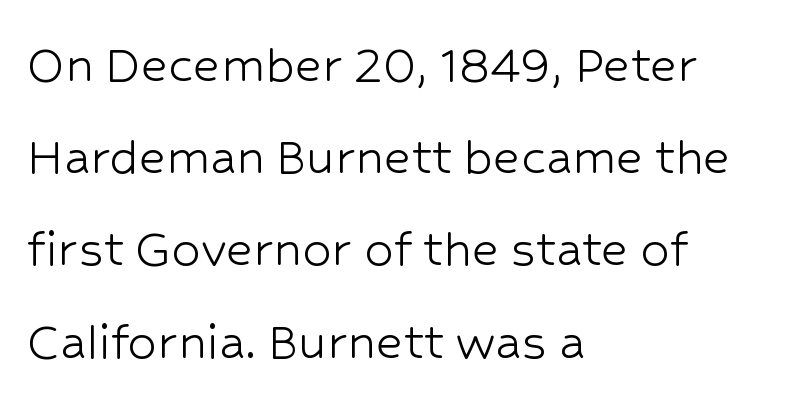
{"serif": "no", "italic": "no", "bold": "no", "weight": "light", "width": "normal", "stroke_contrast": "low", "x_height": "medium", "monospaced": "no", "underline": "no", "align": "left", "line_spacing": "normal", "line_spacing_ratio": 1.59, "letter_spacing": "normal", "letter_spacing_em": 0.0, "glyph_px": 58}
